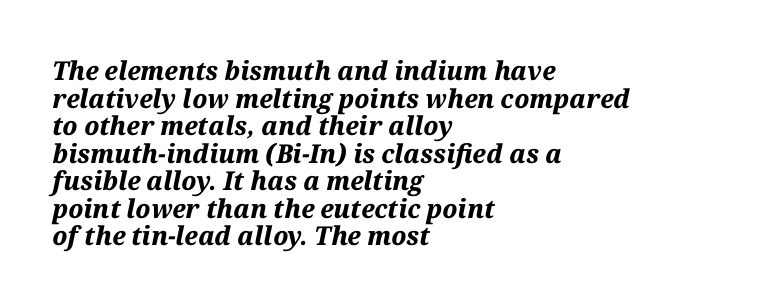
{"italic": "yes", "lean": "right", "slant_degrees": 12, "bold": "yes", "underline": "no", "align": "left", "line_spacing": "tight", "line_spacing_ratio": 1.06, "letter_spacing": "normal", "letter_spacing_em": 0.0, "glyph_px": 26}
